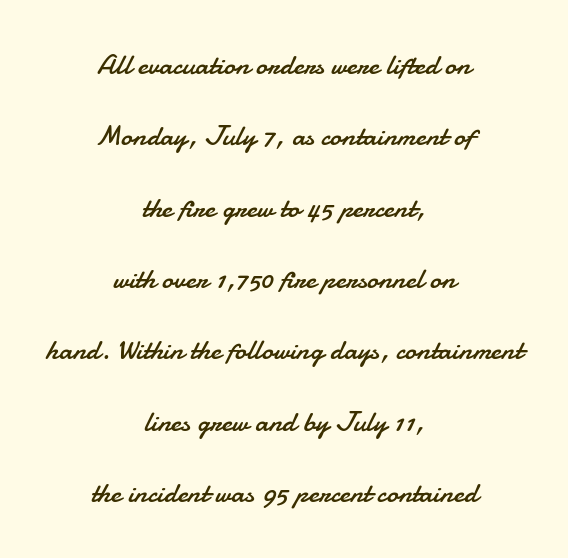
{"serif": "no", "bold": "no", "weight": "regular", "width": "normal", "stroke_contrast": "low", "x_height": "small", "monospaced": "no", "underline": "no", "align": "center", "line_spacing": "loose", "line_spacing_ratio": 2.46, "letter_spacing": "normal", "letter_spacing_em": 0.0, "glyph_px": 29}
